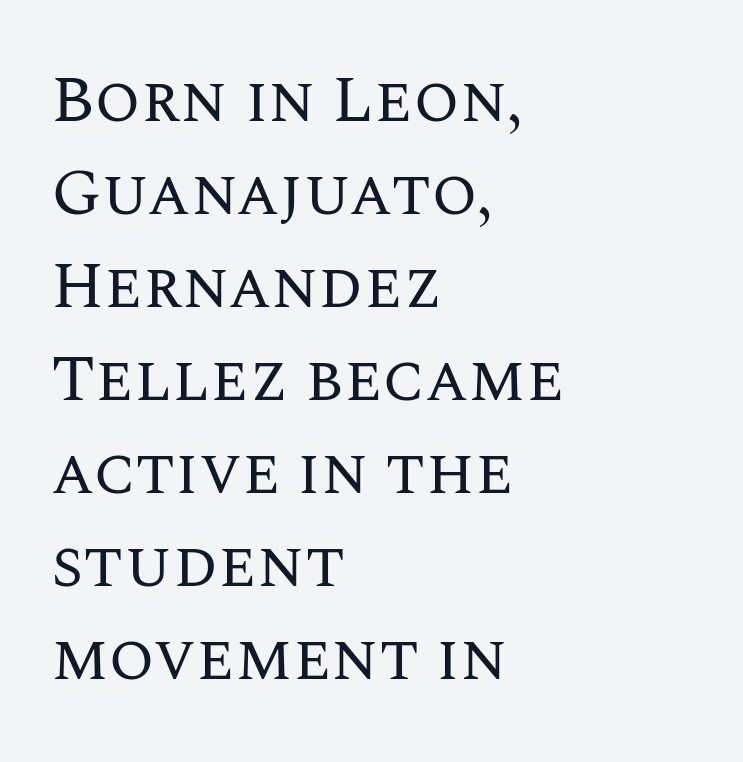
The image shows 66 px regular-weight type, upright; set left-aligned, normal line spacing (1.41x), normal letter spacing, not underlined; medium stroke contrast and a large x-height.
